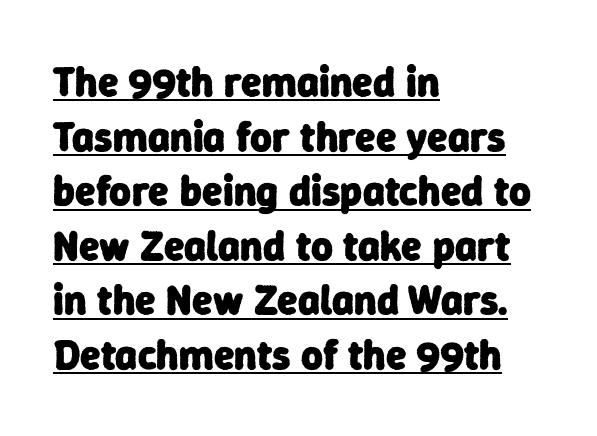
{"serif": "no", "bold": "yes", "weight": "heavy", "width": "normal", "stroke_contrast": "low", "x_height": "medium", "monospaced": "no", "underline": "yes", "align": "left", "line_spacing": "normal", "line_spacing_ratio": 1.3, "letter_spacing": "normal", "letter_spacing_em": 0.0, "glyph_px": 42}
